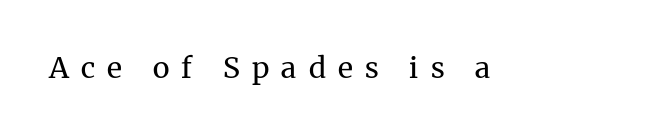
Q: Is the text bold? A: No.
Q: Is the text italic (slanted)? A: No, it is upright.
Q: Is the typeface a serif or a sans-serif typeface? A: Serif.
Q: Is the text underlined? A: No.
Q: Is the spacing between letters normal or unusually wide? A: Unusually wide.
Q: Width (condensed, normal, or wide)? A: Normal.
Q: Stroke contrast? A: Medium.
Q: x-height? A: Medium.
Q: Monospaced? A: No.
